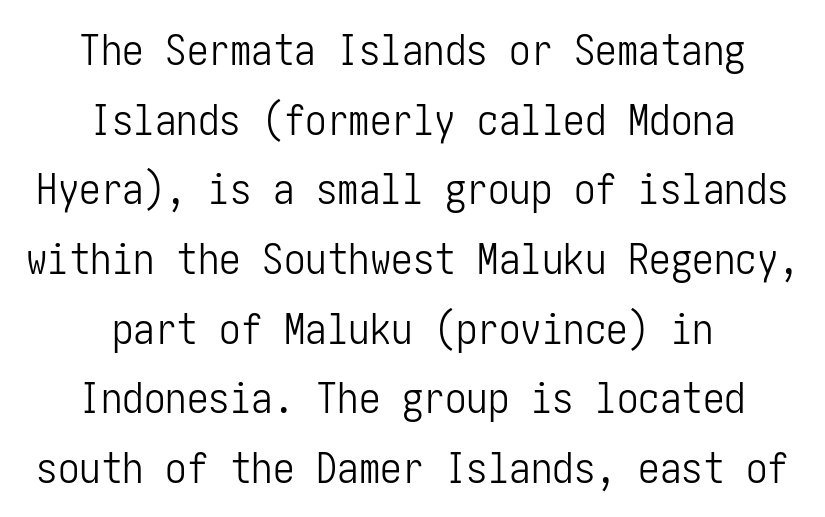
{"serif": "no", "italic": "no", "bold": "no", "weight": "light", "width": "condensed", "stroke_contrast": "low", "x_height": "medium", "underline": "no", "align": "center", "line_spacing": "normal", "line_spacing_ratio": 1.62, "letter_spacing": "normal", "letter_spacing_em": 0.0, "glyph_px": 43}
